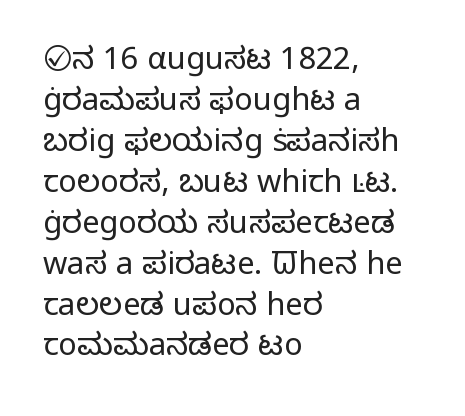
Q: Is the text bold? A: No.
Q: Is the text italic (slanted)? A: No, it is upright.
Q: Is the typeface a serif or a sans-serif typeface? A: Sans-serif.
Q: Is the text underlined? A: No.
Q: How is the paragraph aligned? A: Left-aligned.
Q: Is the spacing between letters normal or unusually wide? A: Normal.
Q: Is the spacing between lines tight, normal or loose? A: Normal.
Q: Width (condensed, normal, or wide)? A: Normal.
Q: Stroke contrast? A: Low.
Q: x-height? A: Medium.
Q: Monospaced? A: No.
